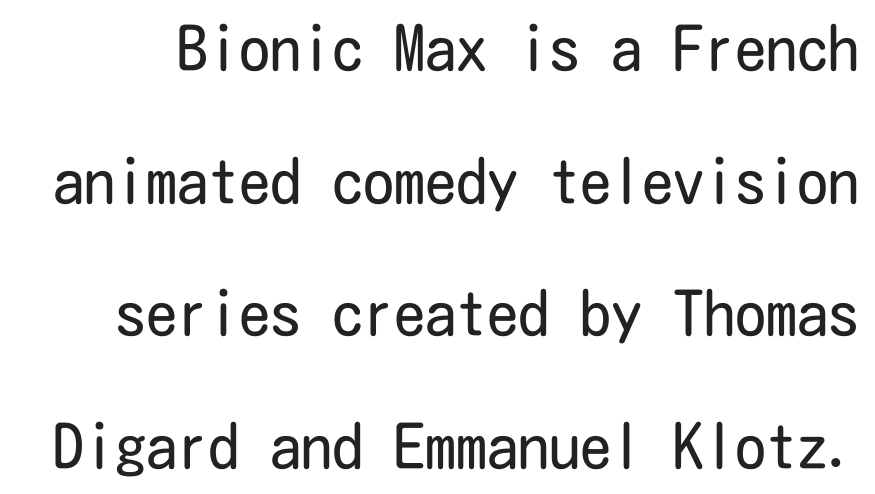
Serifs: no, the terminals of the letterforms are clean. Think standard paragraph weight, or any step lighter than that. This is roman type, the default non-slanted kind. Reading down the column, the eye jumps a long way to each next line. Check under the words: just untouched page. Is the letter spacing exaggerated? No — it looks like the ordinary default.
